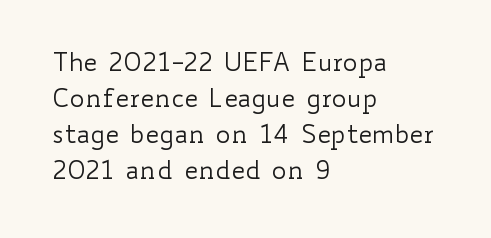
Q: Is the text bold? A: No.
Q: Is the text italic (slanted)? A: No, it is upright.
Q: Is the text underlined? A: No.
Q: How is the paragraph aligned? A: Left-aligned.
Q: Is the spacing between letters normal or unusually wide? A: Normal.
Q: Is the spacing between lines tight, normal or loose? A: Normal.
